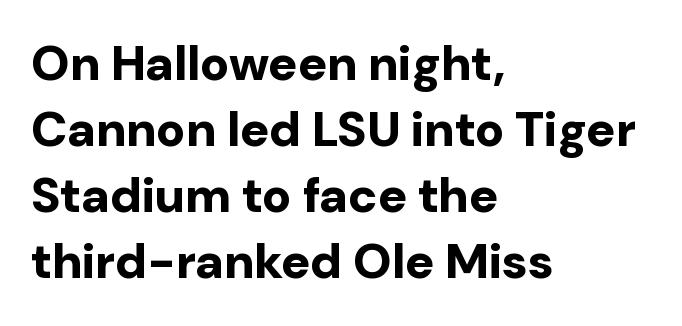
The image shows 49 px bold sans-serif type, upright; set left-aligned, normal line spacing (1.35x), normal letter spacing, not underlined; low stroke contrast and a medium x-height.
